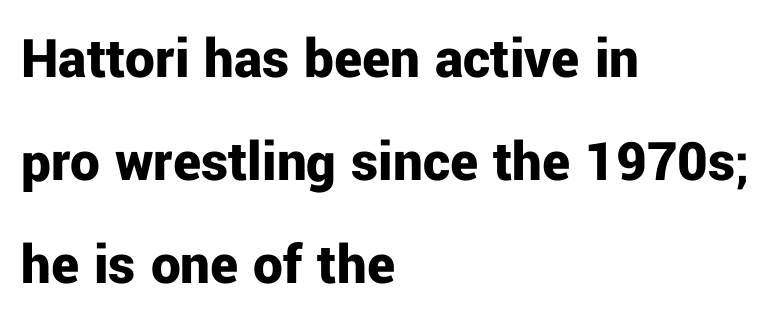
The rendering uses natural spacing where letterforms have individual widths. Italic? Not at all — the glyphs are vertical. Letter spacing: default. Does the weight exceed regular? Yes, all the way to bold. A bare baseline throughout the passage.
